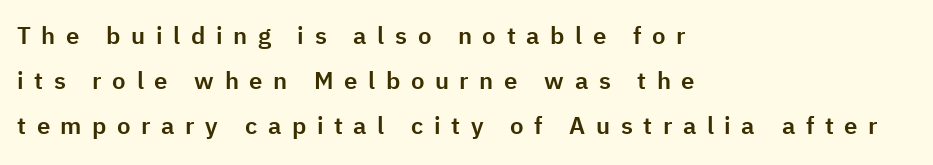
{"italic": "no", "underline": "no", "align": "left", "line_spacing_ratio": 1.88, "letter_spacing": "wide", "letter_spacing_em": 0.44, "glyph_px": 24}
